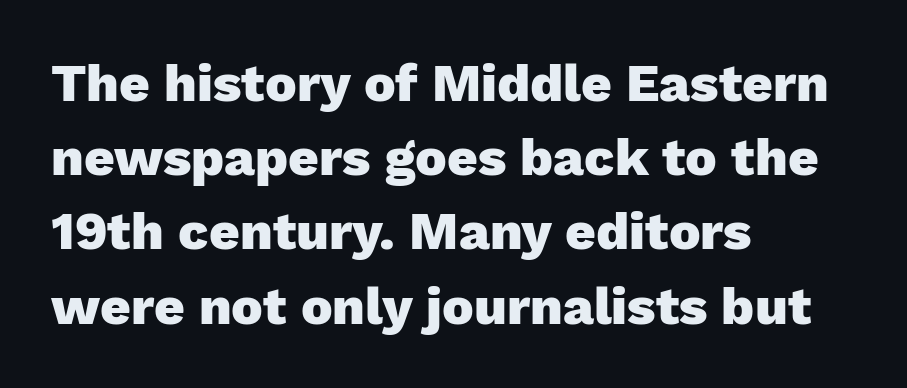
Q: Is the text bold? A: Yes.
Q: Is the text italic (slanted)? A: No, it is upright.
Q: Is the typeface a serif or a sans-serif typeface? A: Sans-serif.
Q: Is the text underlined? A: No.
Q: How is the paragraph aligned? A: Left-aligned.
Q: Is the spacing between letters normal or unusually wide? A: Normal.
Q: Is the spacing between lines tight, normal or loose? A: Normal.
Q: Width (condensed, normal, or wide)? A: Normal.
Q: Stroke contrast? A: Low.
Q: x-height? A: Medium.
Q: Monospaced? A: No.
